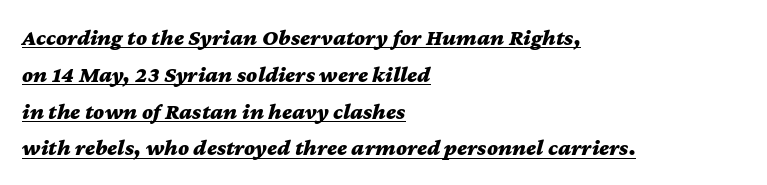
Q: Is the text bold? A: Yes.
Q: Is the text italic (slanted)? A: Yes, it leans right by about 12 degrees.
Q: Is the text underlined? A: Yes.
Q: How is the paragraph aligned? A: Left-aligned.
Q: Is the spacing between letters normal or unusually wide? A: Normal.
Q: Is the spacing between lines tight, normal or loose? A: Normal.
